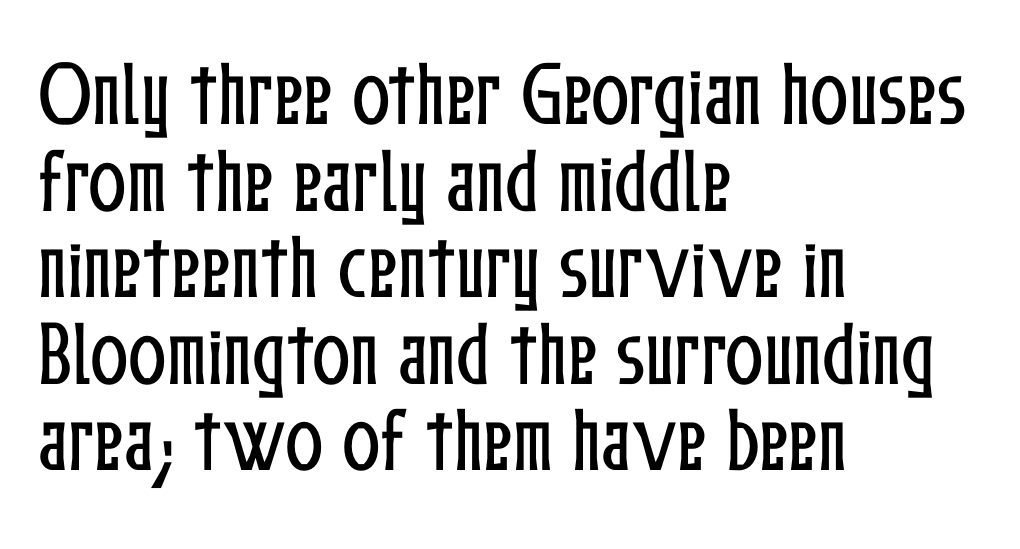
The gaps between neighbouring characters are ordinary and unremarkable. It's the straight-up-and-down kind of type. The letters advance in unequal steps, a hallmark of proportional type. The rag falls on the right side of this text block. Nobody drew a line under any word here.
